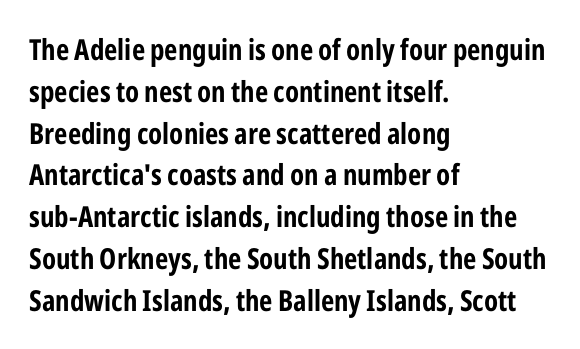
Q: Is the text bold? A: Yes.
Q: Is the text italic (slanted)? A: No, it is upright.
Q: Is the typeface a serif or a sans-serif typeface? A: Sans-serif.
Q: Is the text underlined? A: No.
Q: How is the paragraph aligned? A: Left-aligned.
Q: Is the spacing between letters normal or unusually wide? A: Normal.
Q: Is the spacing between lines tight, normal or loose? A: Normal.
Q: Width (condensed, normal, or wide)? A: Condensed.
Q: Stroke contrast? A: Low.
Q: x-height? A: Medium.
Q: Monospaced? A: No.
